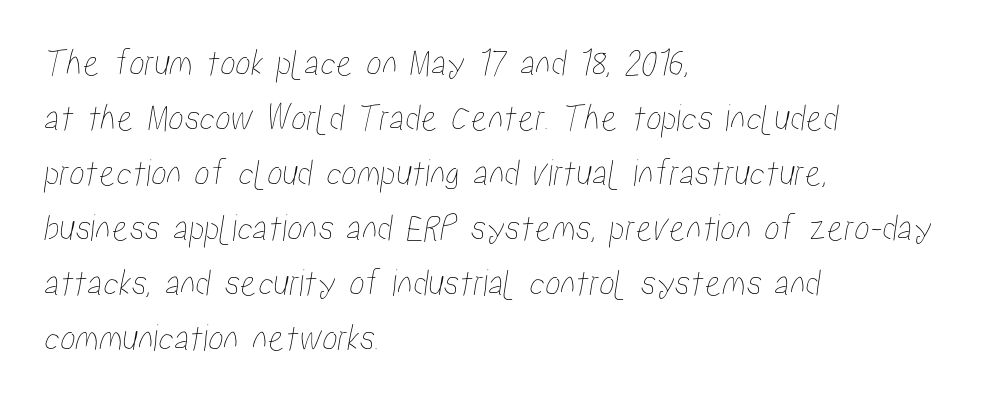
In CSS terms this would be text-align: left. Beneath every word, the page is bare. The letters advance in unequal steps, a hallmark of proportional type. Words appear dense and cohesive because spacing is normal. The line-height multiplier appears to be the usual default.
